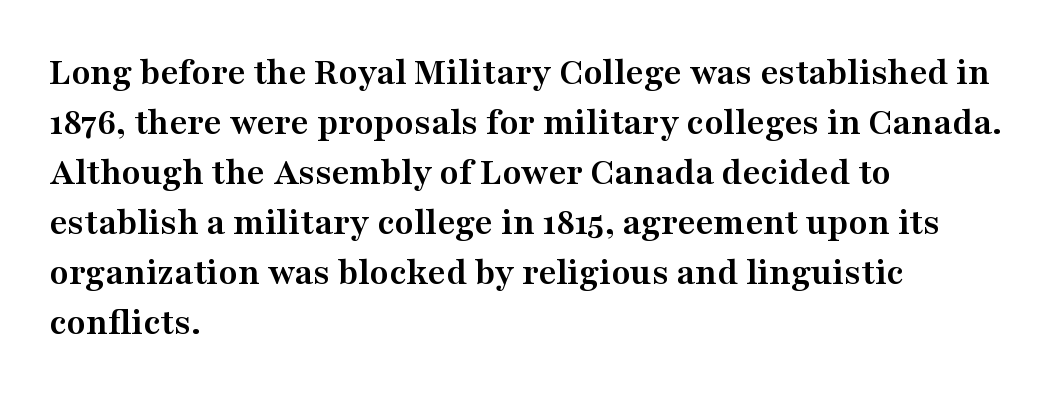
{"serif": "yes", "italic": "no", "bold": "yes", "weight": "semibold", "width": "wide", "stroke_contrast": "medium", "x_height": "medium", "monospaced": "no", "underline": "no", "align": "left", "line_spacing": "normal", "line_spacing_ratio": 1.28, "letter_spacing": "normal", "letter_spacing_em": 0.0, "glyph_px": 39}
